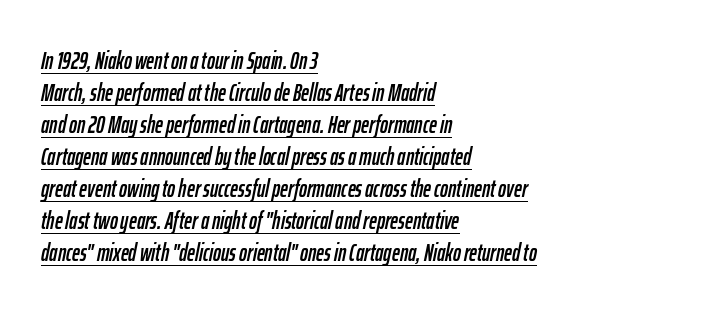
The font's italic variant was chosen for this text. Which margin do the lines hug? The left one — the right edge is uneven. What stands out about the letter spacing? Nothing — it is the standard amount. The block of text has a typical density, with ordinary space between rows. A rule runs beneath these lines of type.
